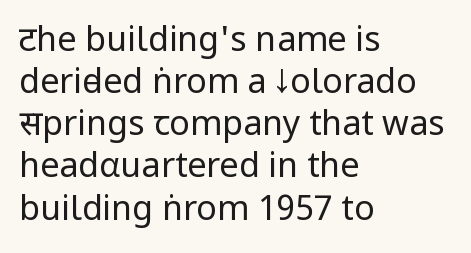
{"serif": "no", "italic": "no", "bold": "no", "weight": "regular", "width": "condensed", "stroke_contrast": "low", "underline": "no", "align": "left", "line_spacing_ratio": 1.24, "letter_spacing": "normal", "letter_spacing_em": 0.0, "glyph_px": 34}
